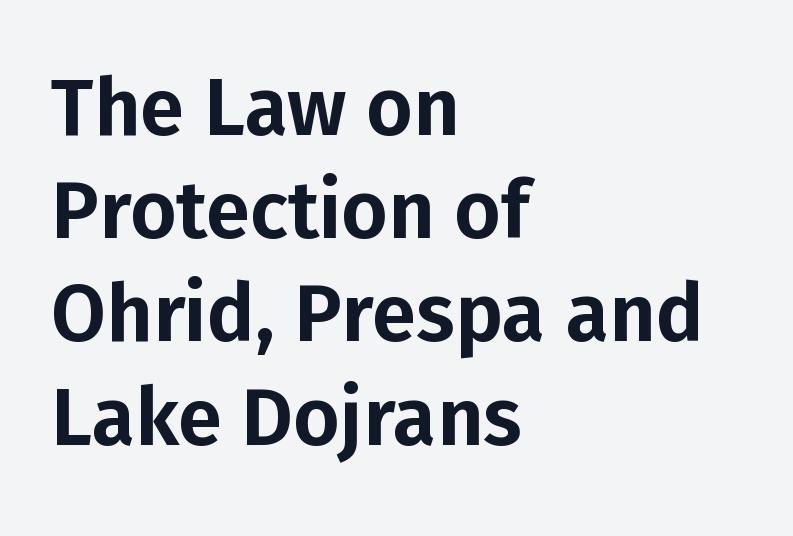
{"serif": "no", "italic": "no", "width": "normal", "stroke_contrast": "low", "x_height": "medium", "monospaced": "no", "underline": "no", "align": "left", "line_spacing": "normal", "line_spacing_ratio": 1.29, "letter_spacing": "normal", "letter_spacing_em": 0.0, "glyph_px": 80}
